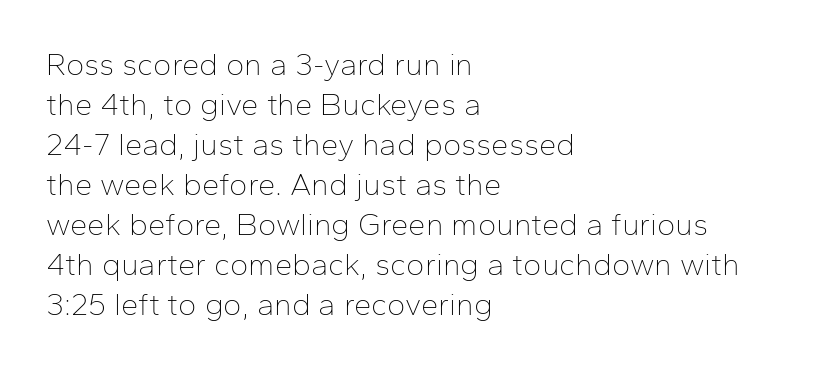
The image shows 31 px thin sans-serif type, upright; set left-aligned, normal line spacing (1.29x), normal letter spacing, not underlined; low stroke contrast and a medium x-height.
